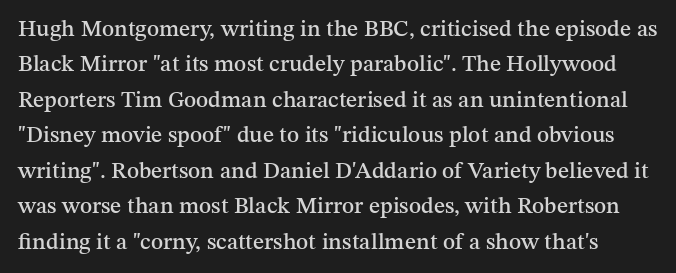
The image shows 23 px text type, upright; set normal line spacing (1.54x), normal letter spacing, not underlined.
